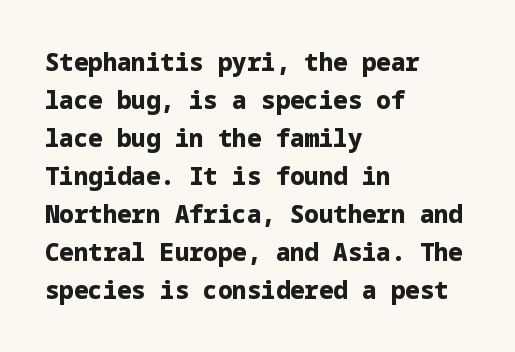
The image shows 24 px bold type, upright; set left-aligned, normal line spacing (1.58x), normal letter spacing, not underlined.
